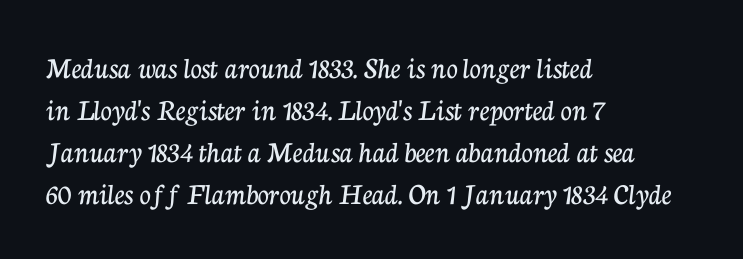
The image shows 31 px serif type; set left-aligned, normal line spacing (1.36x), normal letter spacing, not underlined; low stroke contrast and a medium x-height.
